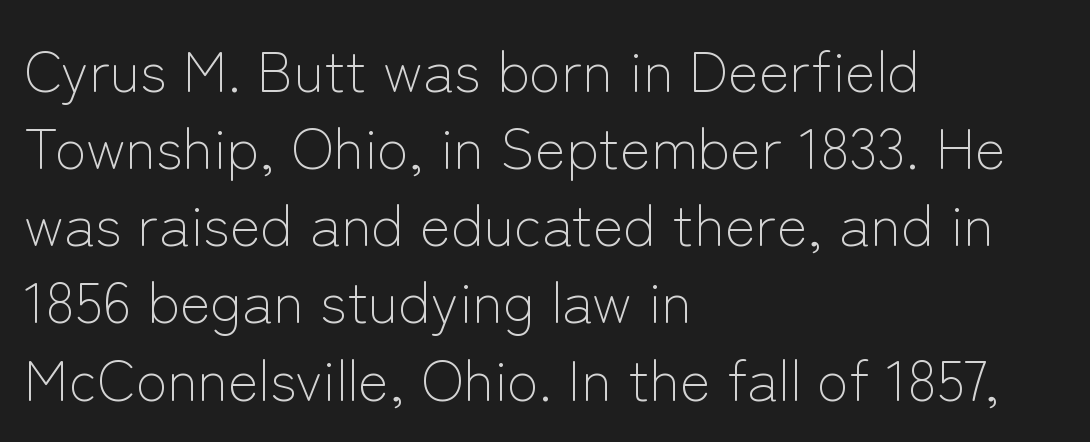
The image shows 58 px light sans-serif type, upright; set left-aligned, normal line spacing (1.33x), normal letter spacing, not underlined; low stroke contrast and a medium x-height.
